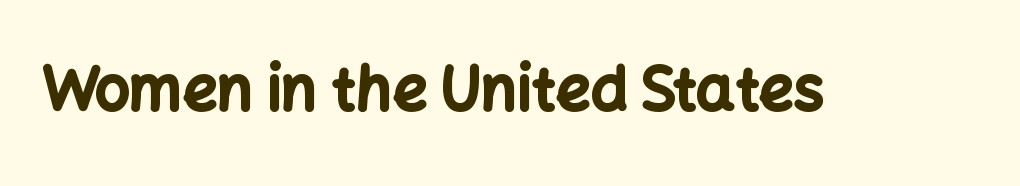
{"serif": "no", "italic": "no", "bold": "yes", "weight": "bold", "width": "normal", "stroke_contrast": "low", "x_height": "medium", "monospaced": "no", "underline": "no", "letter_spacing": "normal", "letter_spacing_em": 0.0, "glyph_px": 61}
